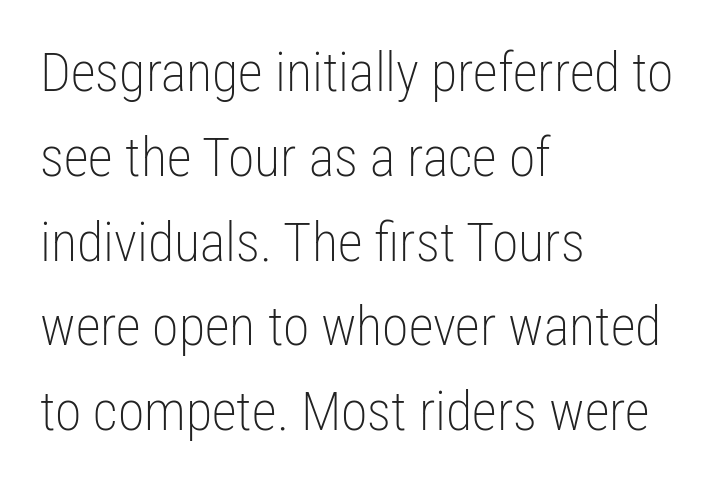
{"serif": "no", "italic": "no", "bold": "no", "weight": "light", "width": "condensed", "stroke_contrast": "low", "x_height": "medium", "monospaced": "no", "underline": "no", "align": "left", "line_spacing": "normal", "line_spacing_ratio": 1.57, "letter_spacing": "normal", "letter_spacing_em": 0.0, "glyph_px": 54}
